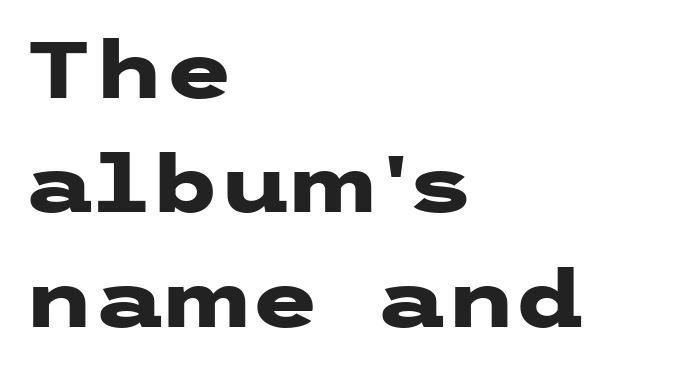
The font is running at its bold setting. Characters remain perfectly vertical along every line. The font family rendered here belongs to the sans-serif group. Reading down the block, your eye returns to a fixed left position each line.
